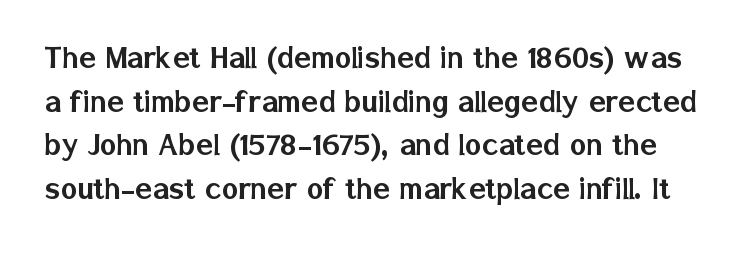
Q: Is the text italic (slanted)? A: No, it is upright.
Q: Is the typeface a serif or a sans-serif typeface? A: Sans-serif.
Q: Is the text underlined? A: No.
Q: Is the spacing between letters normal or unusually wide? A: Normal.
Q: Is the spacing between lines tight, normal or loose? A: Normal.
Q: Width (condensed, normal, or wide)? A: Normal.
Q: Stroke contrast? A: Low.
Q: x-height? A: Medium.
Q: Monospaced? A: No.
